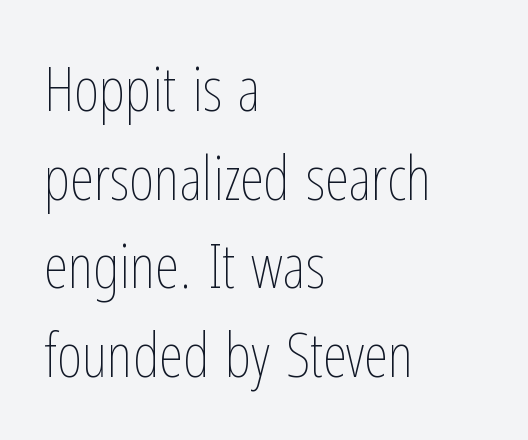
Q: Is the text bold? A: No.
Q: Is the text italic (slanted)? A: No, it is upright.
Q: Is the text underlined? A: No.
Q: How is the paragraph aligned? A: Left-aligned.
Q: Is the spacing between letters normal or unusually wide? A: Normal.
Q: Is the spacing between lines tight, normal or loose? A: Normal.
Q: Width (condensed, normal, or wide)? A: Condensed.
Q: Stroke contrast? A: Low.
Q: x-height? A: Medium.
Q: Monospaced? A: No.
